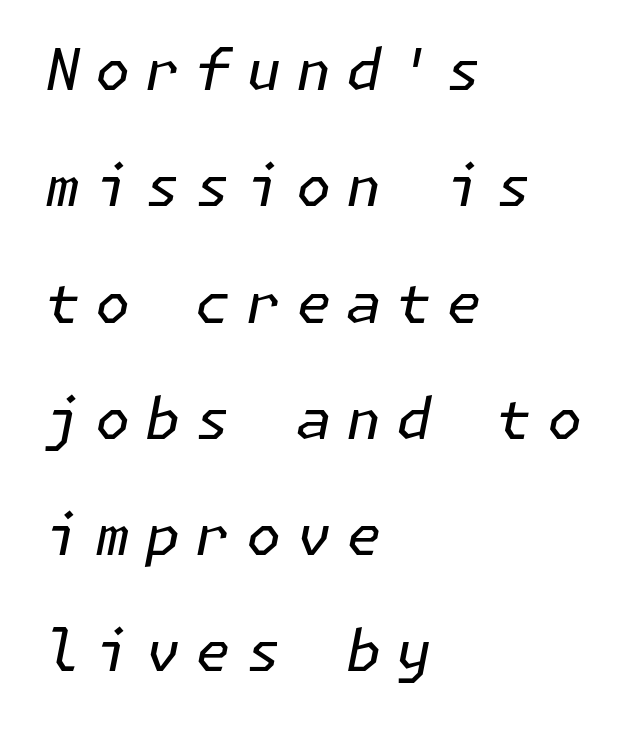
Short note: letters widely spaced. Yep, that's italic — everything's leaning. A typesetter would call this leading open, well beyond the default. Casual observation: everything's shoved over to the left.
